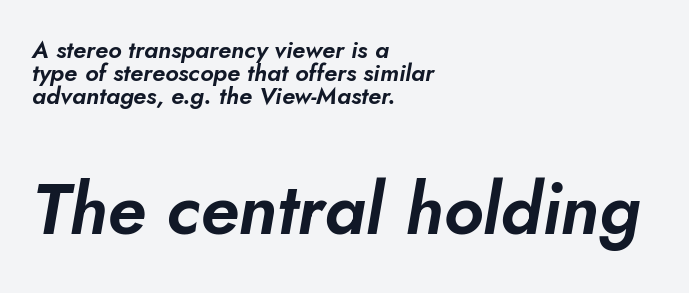
The letters sit at their default tracking, neither squeezed nor spread. The letters advance in unequal steps, a hallmark of proportional type. The passage shown leans; its letterforms are oblique. Which chunk is bigger? The second one — the bottom block dwarfs the top.
